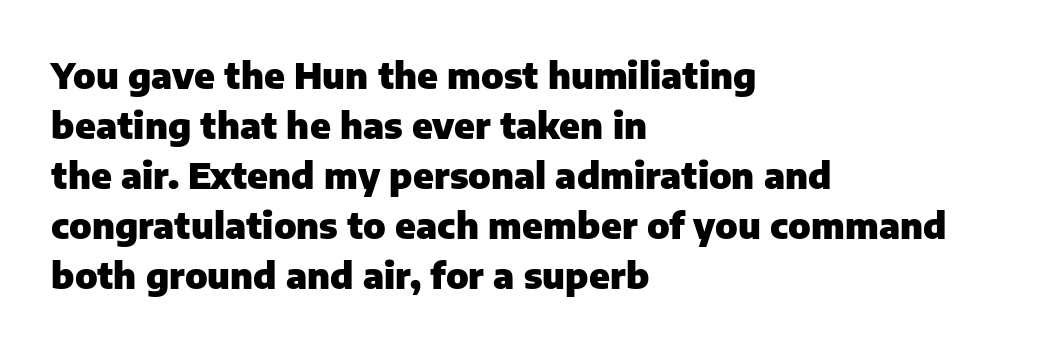
Q: Is the text bold? A: Yes.
Q: Is the text italic (slanted)? A: No, it is upright.
Q: Is the typeface a serif or a sans-serif typeface? A: Sans-serif.
Q: Is the text underlined? A: No.
Q: How is the paragraph aligned? A: Left-aligned.
Q: Is the spacing between letters normal or unusually wide? A: Normal.
Q: Is the spacing between lines tight, normal or loose? A: Normal.
Q: Width (condensed, normal, or wide)? A: Normal.
Q: Stroke contrast? A: Low.
Q: x-height? A: Medium.
Q: Monospaced? A: No.
